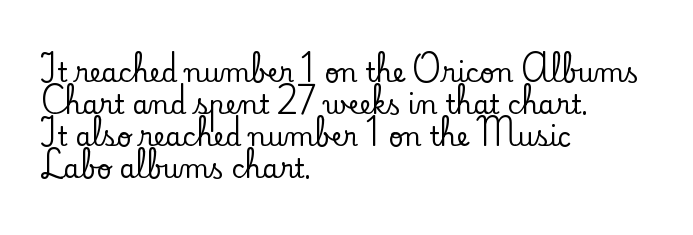
{"italic": "no", "underline": "no", "align": "left", "line_spacing_ratio": 1.23, "letter_spacing": "normal", "letter_spacing_em": 0.0, "glyph_px": 26}
